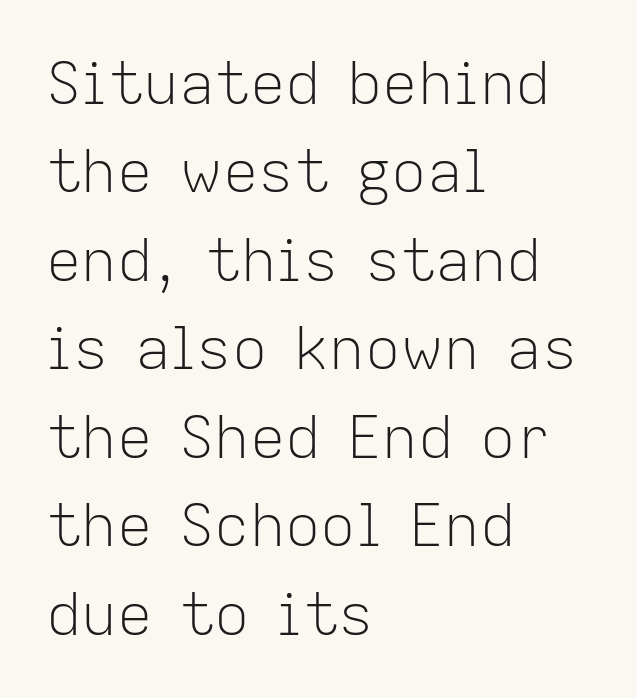
The image shows 59 px light sans-serif type, upright; set left-aligned, normal line spacing (1.5x), normal letter spacing, not underlined; low stroke contrast and a medium x-height.
